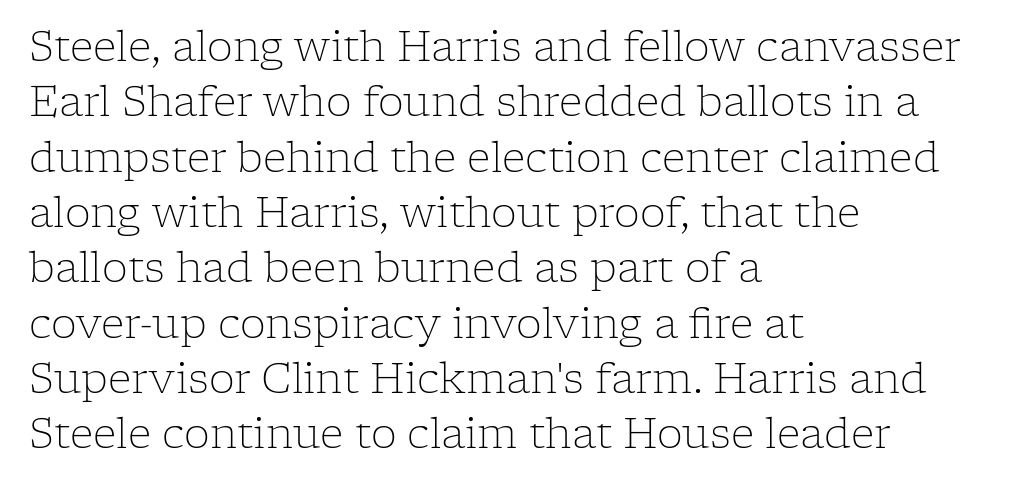
Q: Is the text bold? A: No.
Q: Is the text italic (slanted)? A: No, it is upright.
Q: Is the typeface a serif or a sans-serif typeface? A: Serif.
Q: Is the text underlined? A: No.
Q: How is the paragraph aligned? A: Left-aligned.
Q: Is the spacing between letters normal or unusually wide? A: Normal.
Q: Is the spacing between lines tight, normal or loose? A: Normal.
Q: Width (condensed, normal, or wide)? A: Normal.
Q: Stroke contrast? A: Low.
Q: x-height? A: Medium.
Q: Monospaced? A: No.
